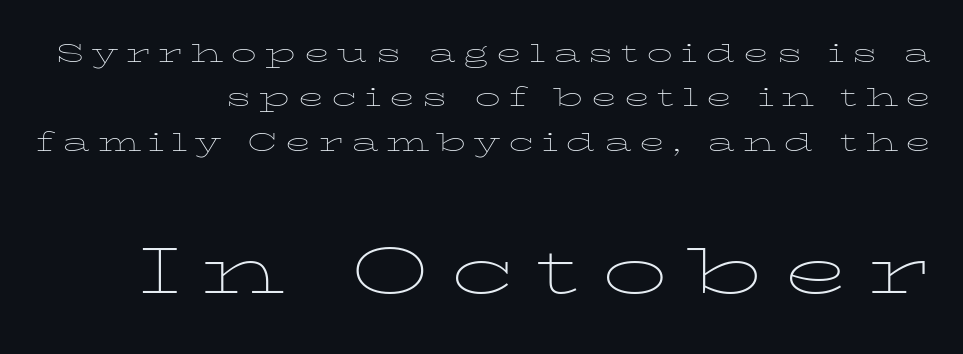
Q: Is the text bold? A: No.
Q: Is the text italic (slanted)? A: No, it is upright.
Q: Is the typeface a serif or a sans-serif typeface? A: Serif.
Q: Is the text underlined? A: No.
Q: How is the paragraph aligned? A: Right-aligned.
Q: Is the spacing between letters normal or unusually wide? A: Unusually wide.
Q: Which block of text is set in a larger size, the first (top) or the second (bottom)? A: The second (bottom) one.
Q: Width (condensed, normal, or wide)? A: Wide.
Q: Stroke contrast? A: Low.
Q: x-height? A: Medium.
Q: Monospaced? A: No.
